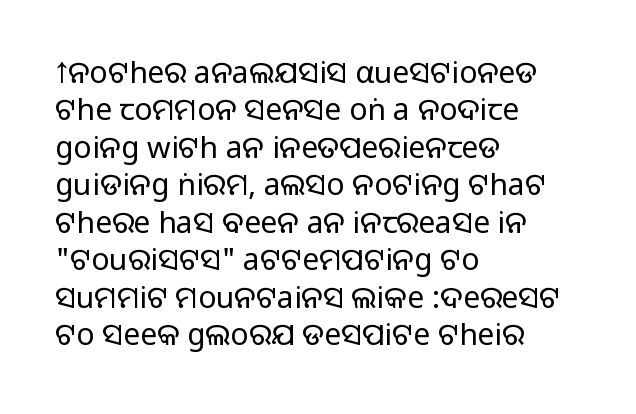
{"serif": "no", "italic": "no", "width": "normal", "stroke_contrast": "medium", "monospaced": "no", "underline": "no", "align": "left", "line_spacing": "normal", "line_spacing_ratio": 1.25, "letter_spacing": "normal", "letter_spacing_em": 0.0, "glyph_px": 30}
